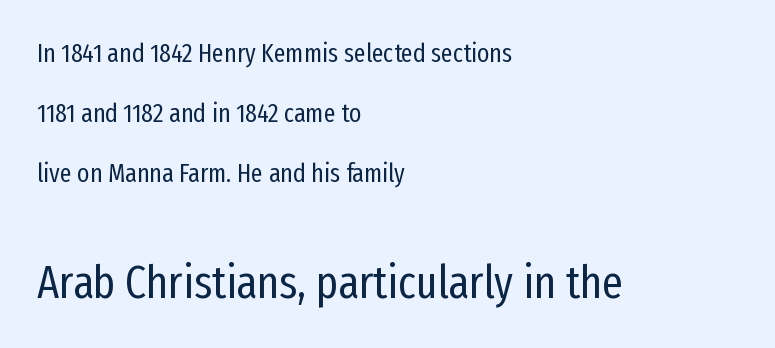
The image shows 46 px regular-weight, condensed sans-serif type, upright; set left-aligned, loose line spacing (2.31x), normal letter spacing, not underlined; the second (bottom) block is 1.77x larger; low stroke contrast and a medium x-height.
